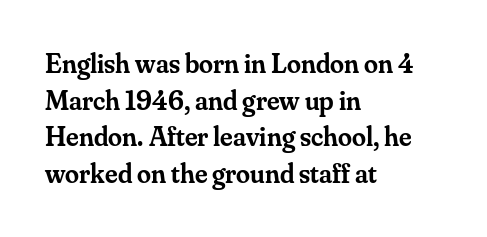
The image shows 28 px semibold serif type, upright; set left-aligned, normal line spacing (1.31x), normal letter spacing, not underlined; medium stroke contrast and a small x-height.
